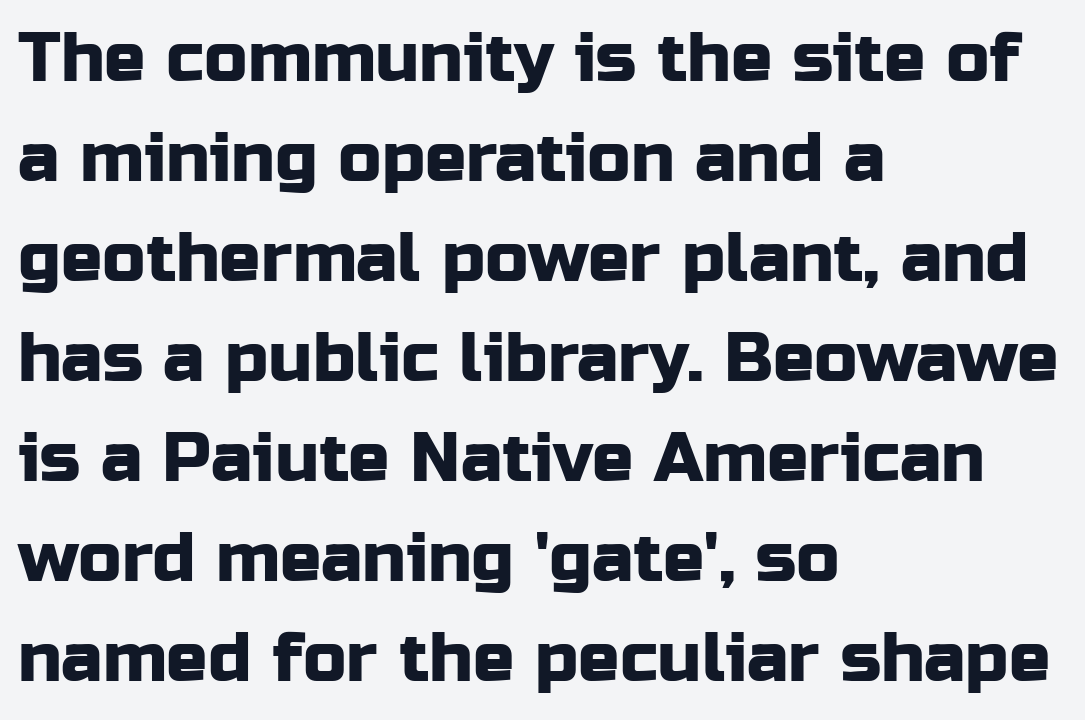
Leading matches the norm, producing a regular column. The face used here is proportionally spaced, like ordinary book or web type. The designer went with a sans here, leaving each stem footless. The letterforms sit shoulder to shoulder at normal distance. Is the block centered? No — it sits flush against the left margin. Unmarked baselines from the first word to the last.
